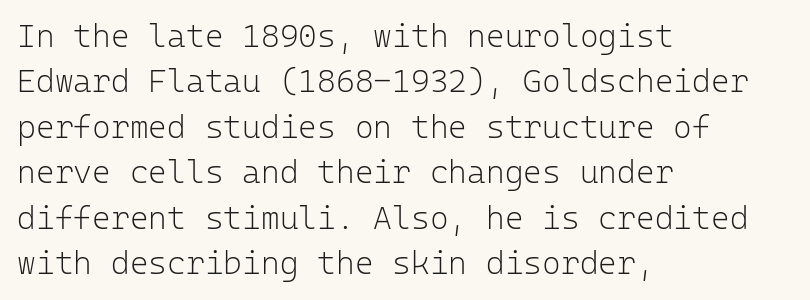
{"serif": "no", "italic": "no", "bold": "no", "weight": "light", "width": "normal", "stroke_contrast": "low", "x_height": "medium", "monospaced": "yes", "underline": "no", "align": "left", "line_spacing": "normal", "line_spacing_ratio": 1.42, "letter_spacing": "normal", "letter_spacing_em": 0.0, "glyph_px": 32}
